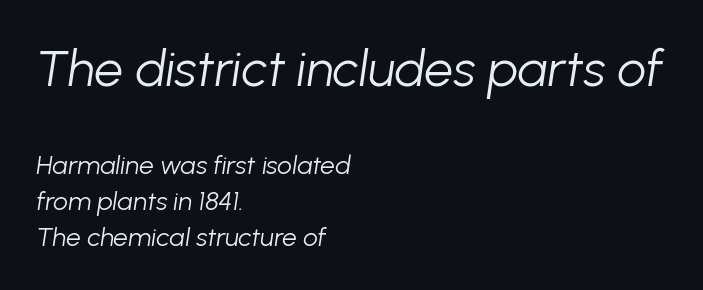
The image shows 51 px light type, italic (leaning right); set left-aligned, normal line spacing (1.39x), normal letter spacing, not underlined; the first (top) block is 1.96x larger; low stroke contrast and a medium x-height.
